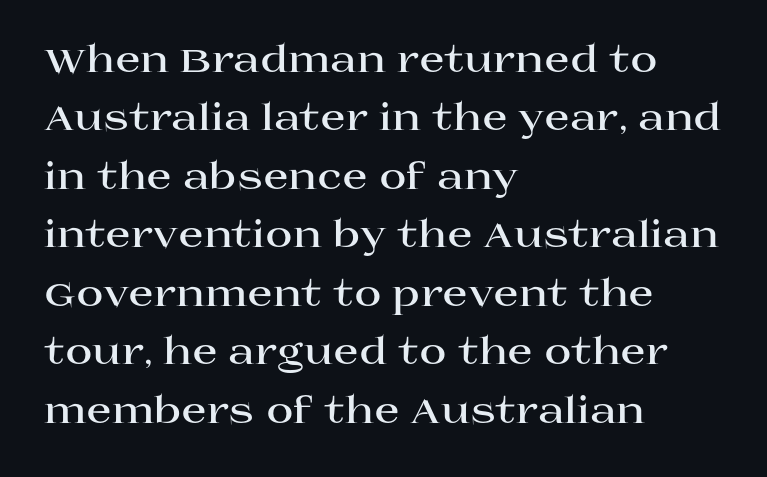
{"serif": "yes", "italic": "no", "bold": "yes", "weight": "bold", "width": "wide", "stroke_contrast": "high", "x_height": "large", "monospaced": "no", "underline": "no", "align": "left", "line_spacing": "normal", "line_spacing_ratio": 1.58, "letter_spacing": "normal", "letter_spacing_em": 0.0, "glyph_px": 37}
